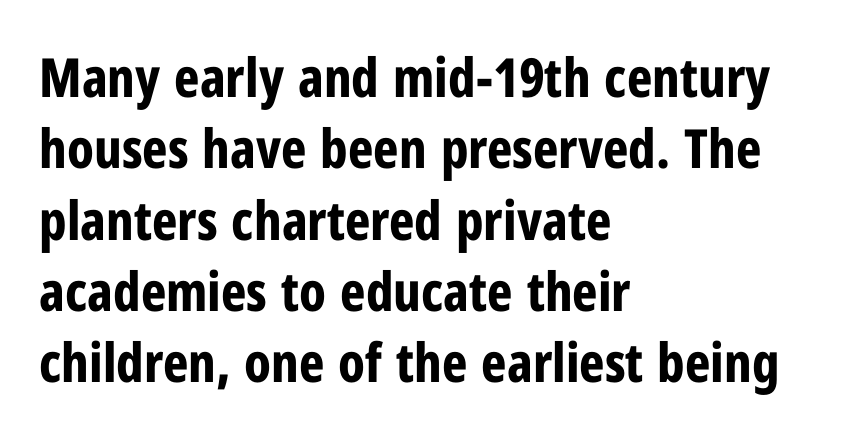
Think of a printed novel: that variable character pitch is what you see here. Thick stems and heavy bowls — unmistakably bold. Casual observation: everything's shoved over to the left. A typesetter would call this leading conventional body-copy spacing. What stands out about the letter spacing? Nothing — it is the standard amount.
